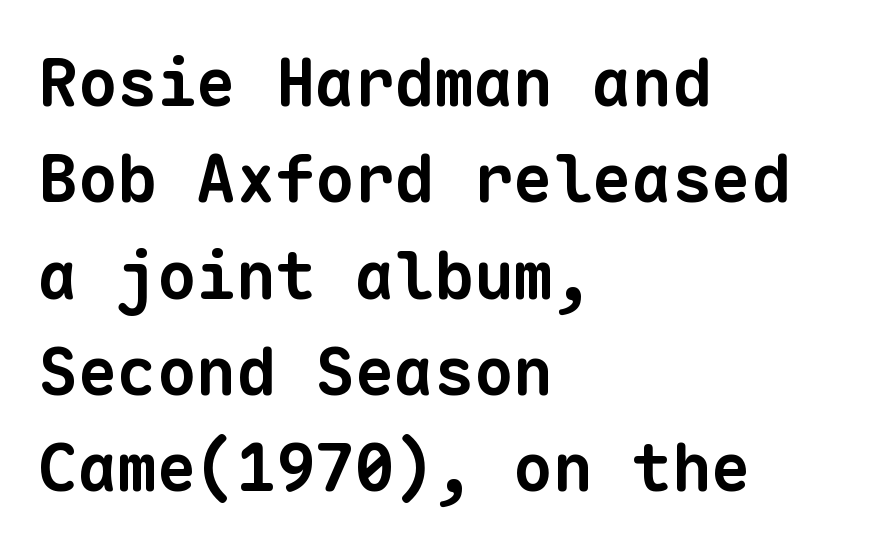
{"serif": "no", "bold": "yes", "weight": "bold", "width": "normal", "stroke_contrast": "low", "x_height": "medium", "monospaced": "yes", "underline": "no", "align": "left", "line_spacing": "normal", "line_spacing_ratio": 1.46, "letter_spacing": "normal", "letter_spacing_em": 0.0, "glyph_px": 66}
